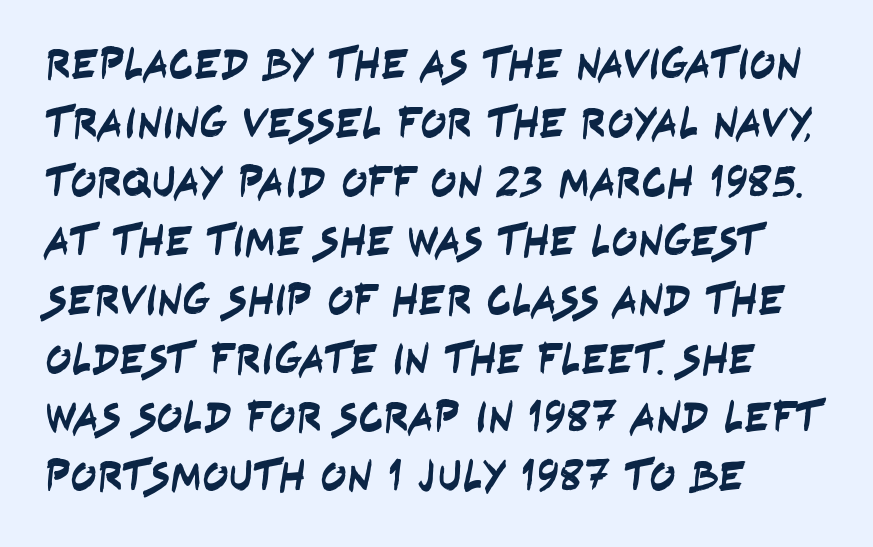
{"serif": "no", "width": "condensed", "stroke_contrast": "low", "x_height": "large", "monospaced": "no", "underline": "no", "align": "left", "line_spacing": "normal", "line_spacing_ratio": 1.37, "letter_spacing": "normal", "letter_spacing_em": 0.0, "glyph_px": 43}
